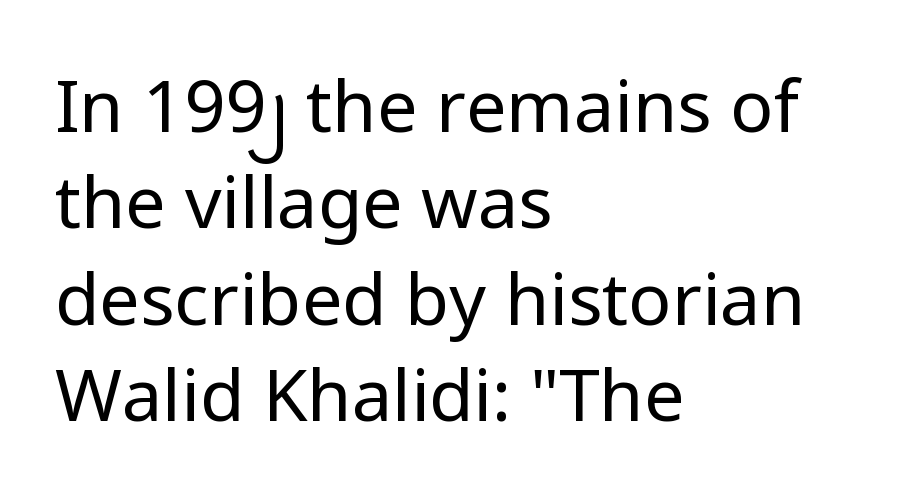
The leading is moderate, giving the passage an even texture. Here the glyphs are tracked normally, forming tight word shapes. A typesetter would mark this as roman, not italic. The strip under each line holds only bare page. This sample has the flowing, uneven cadence of proportional lettering. Each stroke keeps to a modest, everyday thickness or less.
